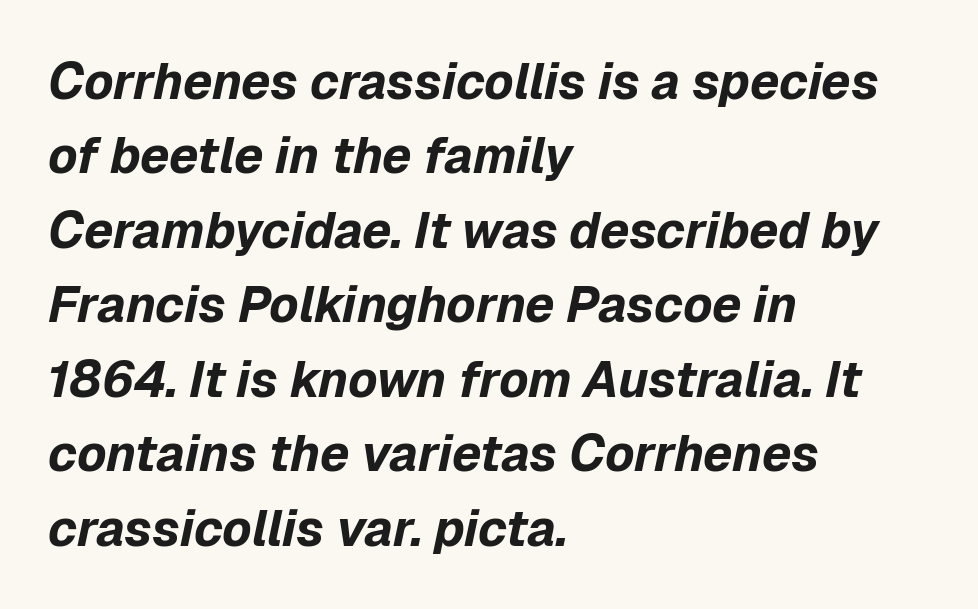
The leading is moderate, giving the passage an even texture. The text block is weighted toward the left margin, trailing off unevenly rightward. When letters slant like this, we call the style italic. Letters rest on an invisible, unmarked baseline.
